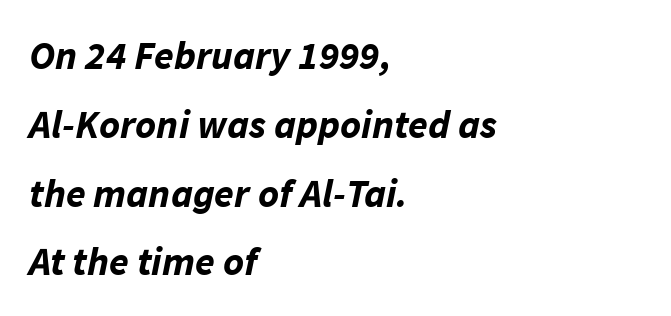
Q: Is the text bold? A: Yes.
Q: Is the text italic (slanted)? A: Yes, it leans right by about 11 degrees.
Q: Is the text underlined? A: No.
Q: How is the paragraph aligned? A: Left-aligned.
Q: Is the spacing between letters normal or unusually wide? A: Normal.
Q: Width (condensed, normal, or wide)? A: Normal.
Q: Stroke contrast? A: Low.
Q: x-height? A: Medium.
Q: Monospaced? A: No.
